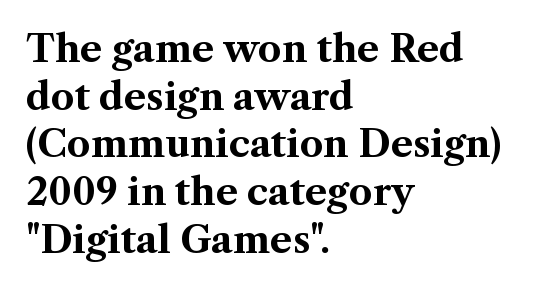
Q: Is the text bold? A: Yes.
Q: Is the text italic (slanted)? A: No, it is upright.
Q: Is the typeface a serif or a sans-serif typeface? A: Serif.
Q: Is the text underlined? A: No.
Q: How is the paragraph aligned? A: Left-aligned.
Q: Is the spacing between letters normal or unusually wide? A: Normal.
Q: Is the spacing between lines tight, normal or loose? A: Normal.
Q: Width (condensed, normal, or wide)? A: Normal.
Q: Stroke contrast? A: Medium.
Q: x-height? A: Medium.
Q: Monospaced? A: No.
